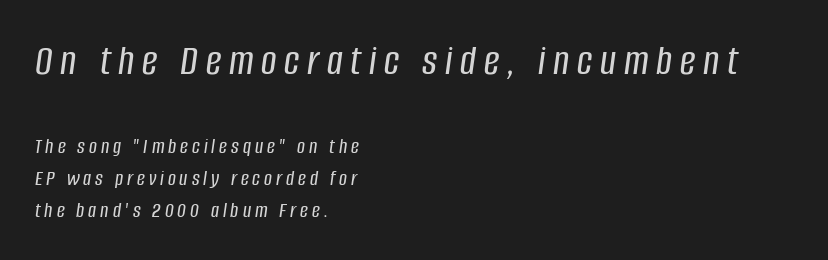
A typesetter would call this proportional, since set widths differ per character. The typography opts for an oblique posture over an upright one. Vertical spacing — default. Size contrast runs from large at the top to small at the bottom.
